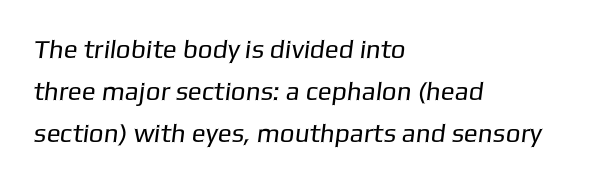
This is not heavy type; no bold has been used. The passage is arranged the way most books set body copy — flush left. Honestly, there is no underline to notice here at all. This block has exactly the height ordinary leading produces.
